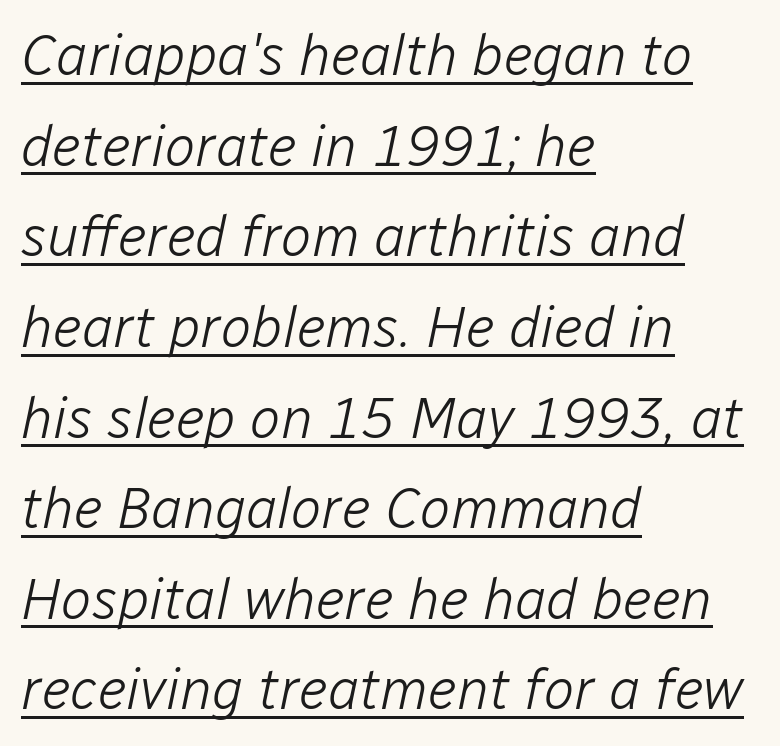
Q: Is the text bold? A: No.
Q: Is the text italic (slanted)? A: Yes, it leans right by about 12 degrees.
Q: Is the text underlined? A: Yes.
Q: How is the paragraph aligned? A: Left-aligned.
Q: Is the spacing between letters normal or unusually wide? A: Normal.
Q: Is the spacing between lines tight, normal or loose? A: Normal.
Q: Width (condensed, normal, or wide)? A: Normal.
Q: Stroke contrast? A: Low.
Q: x-height? A: Medium.
Q: Monospaced? A: No.
